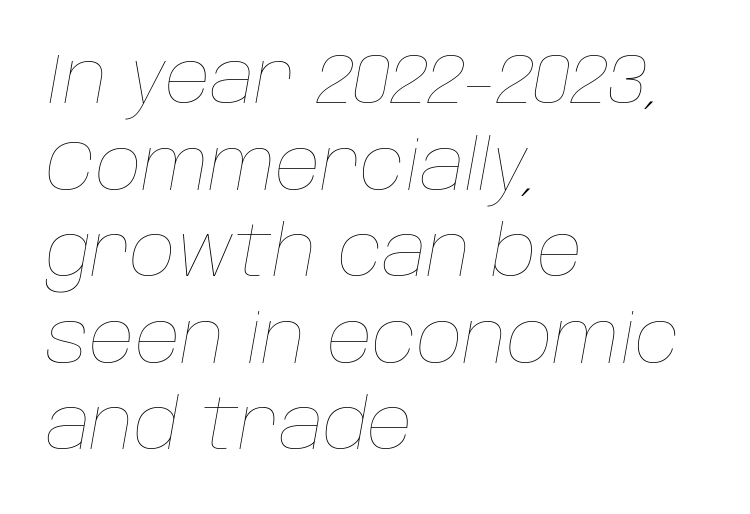
Q: Is the text bold? A: No.
Q: Is the text italic (slanted)? A: Yes, it leans right by about 10 degrees.
Q: Is the text underlined? A: No.
Q: How is the paragraph aligned? A: Left-aligned.
Q: Is the spacing between letters normal or unusually wide? A: Normal.
Q: Width (condensed, normal, or wide)? A: Normal.
Q: Stroke contrast? A: Low.
Q: x-height? A: Large.
Q: Monospaced? A: No.
